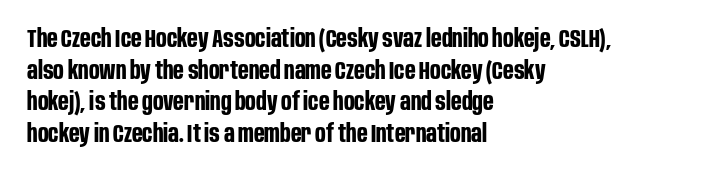
Short and long lines alike share a common starting point at left. The vertical gap from one line to the next is medium. Does the lettering tilt? It doesn't — this is upright. Underline: absent. The tracking reads as untouched default to a designer's eye. Chunky letters — that's bold for sure.
